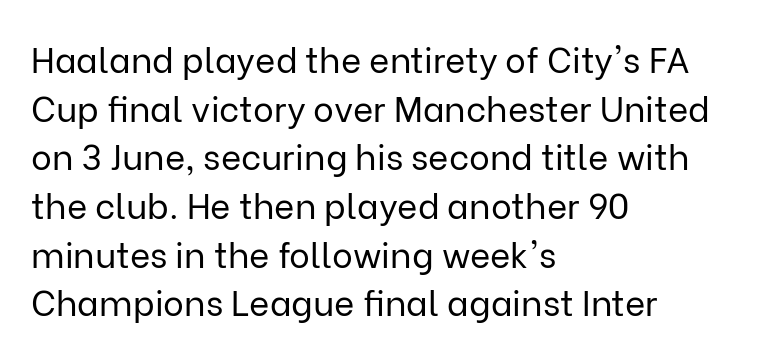
The image shows 35 px regular-weight sans-serif type, upright; set left-aligned, normal line spacing (1.39x), normal letter spacing, not underlined; low stroke contrast and a medium x-height.
